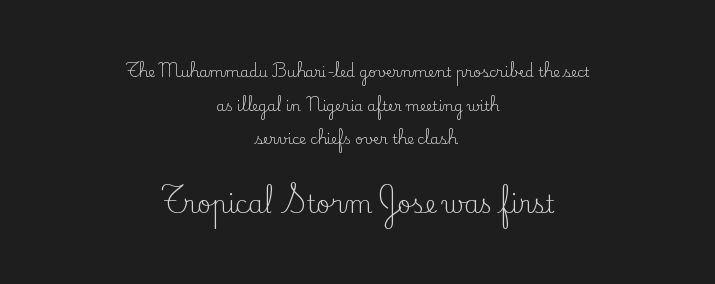
Horizontal bands of white between lines are thick stripes. Block two is the big one; block one sits smaller above it. Look at the tracking — it's just the regular setting, nothing added. The font sits on the lighter half of the weight spectrum, regular included. A typesetter would mark this as roman, not italic. Type without underlining.
